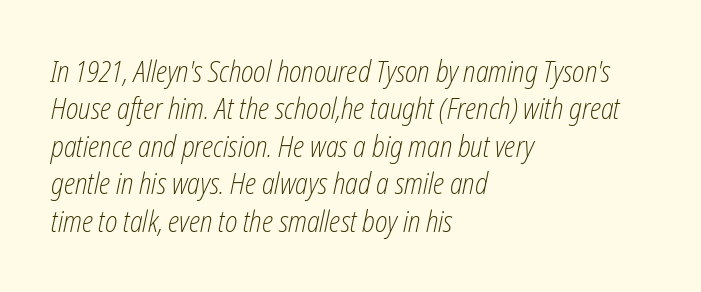
The setting favours the left margin, as ordinary paragraphs usually do. The passage shown is not bold in any degree. The face used here is proportionally spaced, like ordinary book or web type. The specimen reads as italic at a glance.
